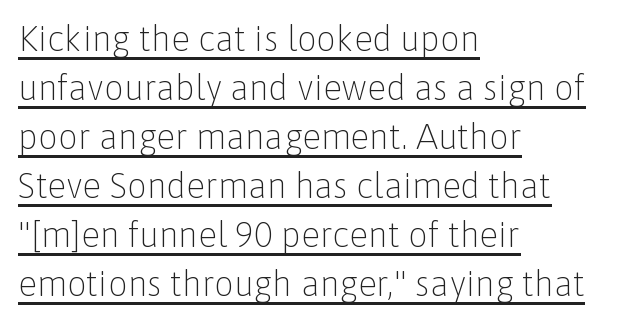
A roman cut, with each character standing at attention. Stems here are at most as thick as an everyday book face. Looks like regular typesetting: each glyph gets only the width it needs. Horizontal bands of white between lines are of average thickness. The horizontal fit of the characters is conventional and even. A typesetter would label this face a sans.
